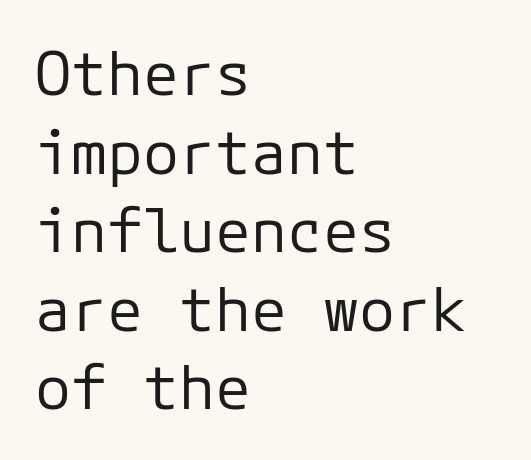
Q: Is the text bold? A: No.
Q: Is the text italic (slanted)? A: No, it is upright.
Q: Is the typeface a serif or a sans-serif typeface? A: Sans-serif.
Q: Is the text underlined? A: No.
Q: How is the paragraph aligned? A: Left-aligned.
Q: Is the spacing between letters normal or unusually wide? A: Normal.
Q: Is the spacing between lines tight, normal or loose? A: Normal.
Q: Width (condensed, normal, or wide)? A: Normal.
Q: Stroke contrast? A: Low.
Q: x-height? A: Medium.
